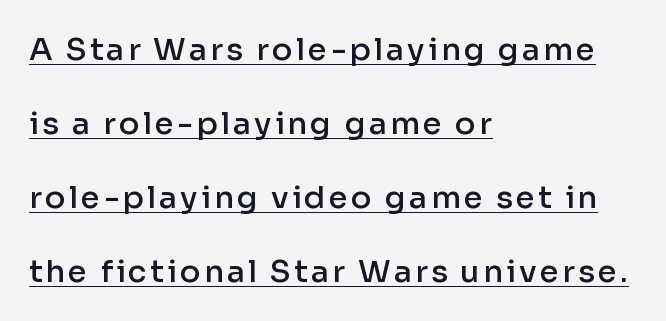
The image shows 31 px semibold sans-serif type, upright; set left-aligned, loose line spacing (2.39x), underlined; low stroke contrast and a medium x-height.
